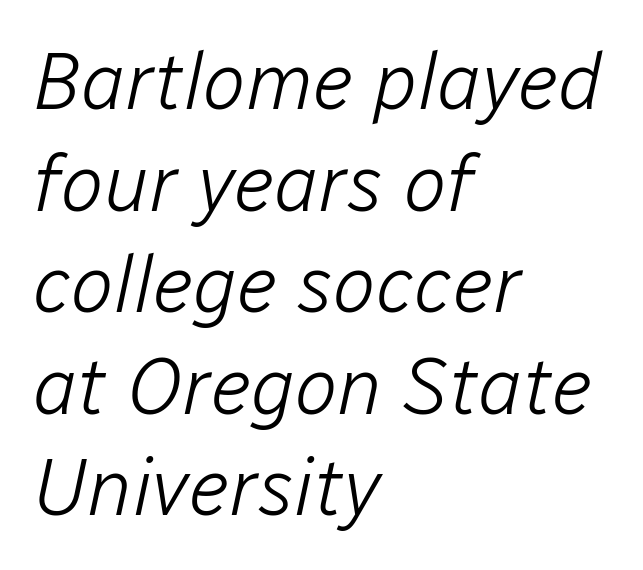
This is oblique type, the kind used for emphasis or titles. All the whitespace from short lines collects on the right. Lines of text with bare space underneath. This rendering leaves character spacing at its baseline value. Is this a fixed-width face? No — the glyphs have proportional, varying widths. Successive baselines arrive at the customary interval.
